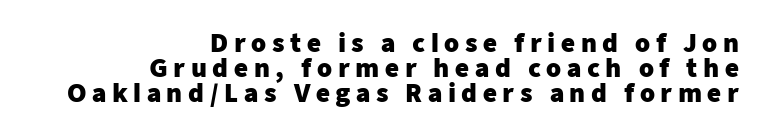
The image shows 24 px bold type, upright; set right-aligned, tight line spacing (1.05x), unusually wide letter spacing (+0.23 em), not underlined.
